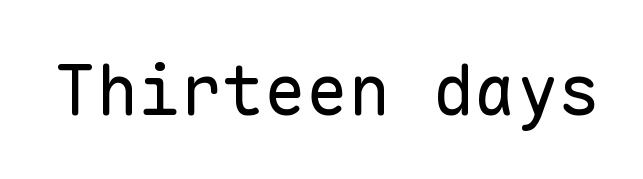
{"serif": "no", "italic": "no", "bold": "no", "weight": "regular", "width": "normal", "stroke_contrast": "low", "x_height": "medium", "monospaced": "yes", "underline": "no", "letter_spacing": "normal", "letter_spacing_em": 0.0, "glyph_px": 70}
